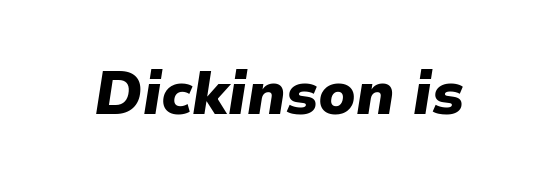
Q: Is the text bold? A: Yes.
Q: Is the text italic (slanted)? A: Yes, it leans right by about 9 degrees.
Q: Is the text underlined? A: No.
Q: Is the spacing between letters normal or unusually wide? A: Normal.
Q: Width (condensed, normal, or wide)? A: Normal.
Q: Stroke contrast? A: Low.
Q: x-height? A: Medium.
Q: Monospaced? A: No.
